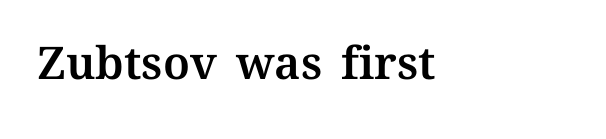
The image shows 45 px text type, upright; set left-aligned, normal letter spacing, not underlined; medium stroke contrast and a medium x-height.
